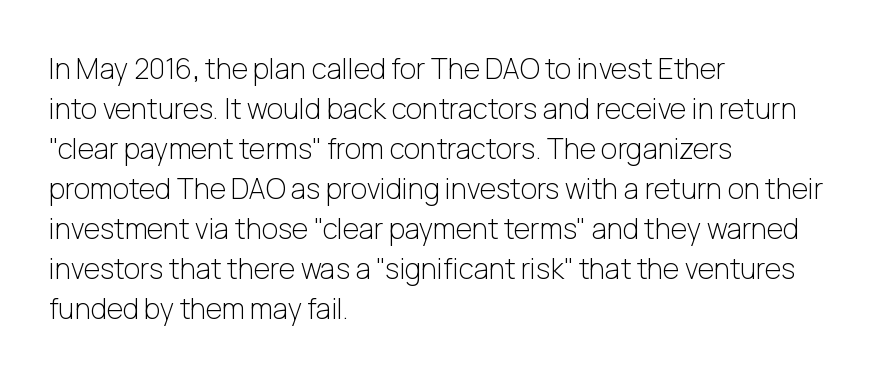
Q: Is the text bold? A: No.
Q: Is the text italic (slanted)? A: No, it is upright.
Q: Is the typeface a serif or a sans-serif typeface? A: Sans-serif.
Q: Is the text underlined? A: No.
Q: How is the paragraph aligned? A: Left-aligned.
Q: Is the spacing between letters normal or unusually wide? A: Normal.
Q: Is the spacing between lines tight, normal or loose? A: Normal.
Q: Width (condensed, normal, or wide)? A: Normal.
Q: Stroke contrast? A: Low.
Q: x-height? A: Medium.
Q: Monospaced? A: No.
